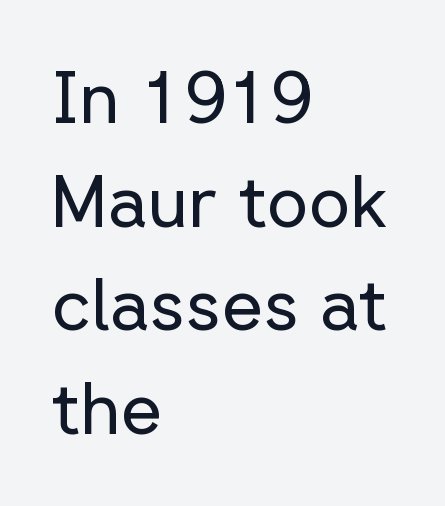
The image shows 72 px regular-weight sans-serif type, upright; set left-aligned, normal line spacing (1.44x), normal letter spacing, not underlined; low stroke contrast and a medium x-height.
